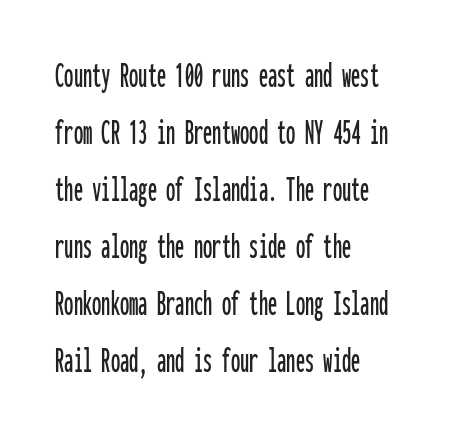
{"serif": "no", "italic": "no", "width": "condensed", "stroke_contrast": "low", "x_height": "medium", "monospaced": "yes", "underline": "no", "align": "left", "line_spacing": "normal", "line_spacing_ratio": 1.54, "letter_spacing": "normal", "letter_spacing_em": 0.0, "glyph_px": 37}
